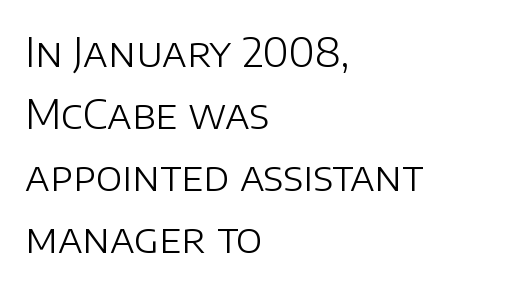
{"serif": "no", "italic": "no", "bold": "no", "weight": "light", "width": "normal", "stroke_contrast": "low", "x_height": "large", "monospaced": "no", "underline": "no", "align": "left", "line_spacing": "normal", "line_spacing_ratio": 1.55, "letter_spacing": "normal", "letter_spacing_em": 0.0, "glyph_px": 40}
